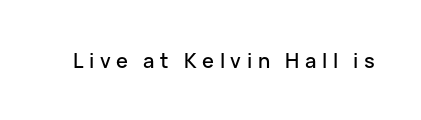
The image shows 20 px text type, upright; set unusually wide letter spacing (+0.28 em), not underlined.
